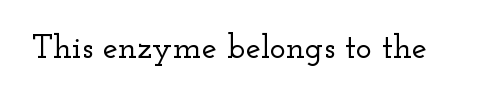
The lettering holds an erect, upright posture throughout. The designer went with a serif here, giving each stem small feet. A typesetter would call this zero additional tracking. Think of a printed novel: that variable character pitch is what you see here.
